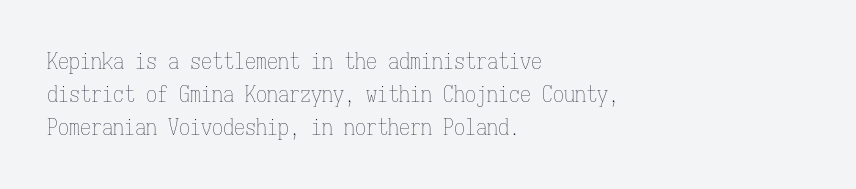
The image shows 22 px text type, upright; set left-aligned, normal line spacing (1.49x), normal letter spacing, not underlined.
